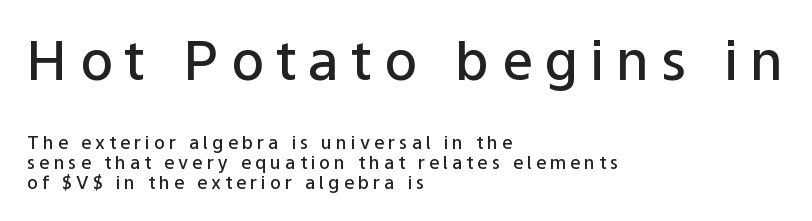
Q: Is the text bold? A: Semi-bold.
Q: Is the text italic (slanted)? A: No, it is upright.
Q: Is the typeface a serif or a sans-serif typeface? A: Sans-serif.
Q: Is the text underlined? A: No.
Q: How is the paragraph aligned? A: Left-aligned.
Q: Is the spacing between letters normal or unusually wide? A: Unusually wide.
Q: Is the spacing between lines tight, normal or loose? A: Tight.
Q: Which block of text is set in a larger size, the first (top) or the second (bottom)? A: The first (top) one.
Q: Width (condensed, normal, or wide)? A: Normal.
Q: Stroke contrast? A: Low.
Q: x-height? A: Medium.
Q: Monospaced? A: No.
